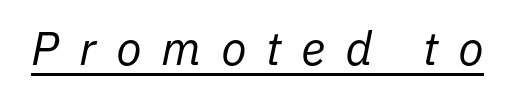
Q: Is the text bold? A: No.
Q: Is the text italic (slanted)? A: Yes, it leans right by about 11 degrees.
Q: Is the text underlined? A: Yes.
Q: Is the spacing between letters normal or unusually wide? A: Unusually wide.
Q: Width (condensed, normal, or wide)? A: Normal.
Q: Stroke contrast? A: Low.
Q: x-height? A: Medium.
Q: Monospaced? A: No.
